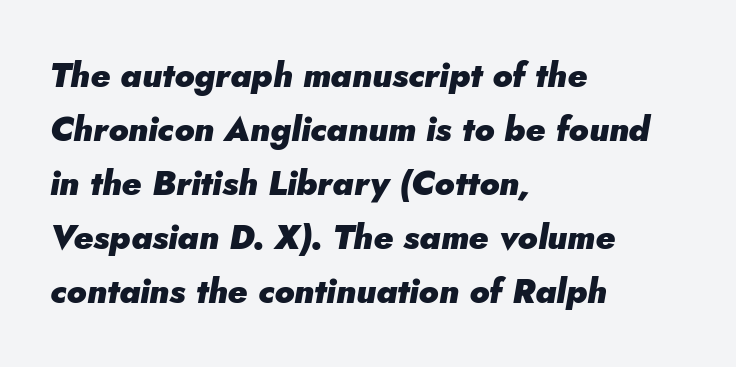
Q: Is the text bold? A: Yes.
Q: Is the text italic (slanted)? A: Yes, it leans right by about 5 degrees.
Q: Is the text underlined? A: No.
Q: How is the paragraph aligned? A: Left-aligned.
Q: Is the spacing between letters normal or unusually wide? A: Normal.
Q: Is the spacing between lines tight, normal or loose? A: Normal.
Q: Width (condensed, normal, or wide)? A: Normal.
Q: Stroke contrast? A: Low.
Q: x-height? A: Small.
Q: Monospaced? A: No.
